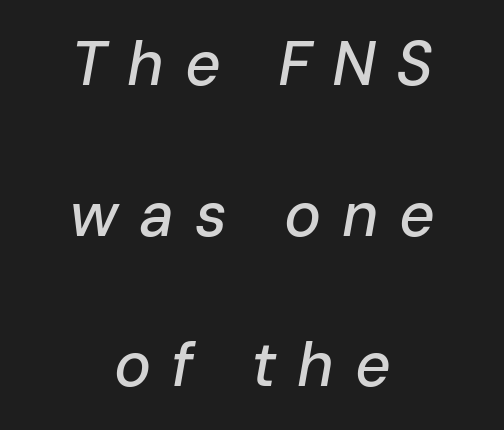
Q: Is the text italic (slanted)? A: Yes, it leans right by about 10 degrees.
Q: Is the text underlined? A: No.
Q: How is the paragraph aligned? A: Centered.
Q: Is the spacing between letters normal or unusually wide? A: Unusually wide.
Q: Is the spacing between lines tight, normal or loose? A: Loose.
Q: Width (condensed, normal, or wide)? A: Normal.
Q: Stroke contrast? A: Low.
Q: x-height? A: Medium.
Q: Monospaced? A: No.
